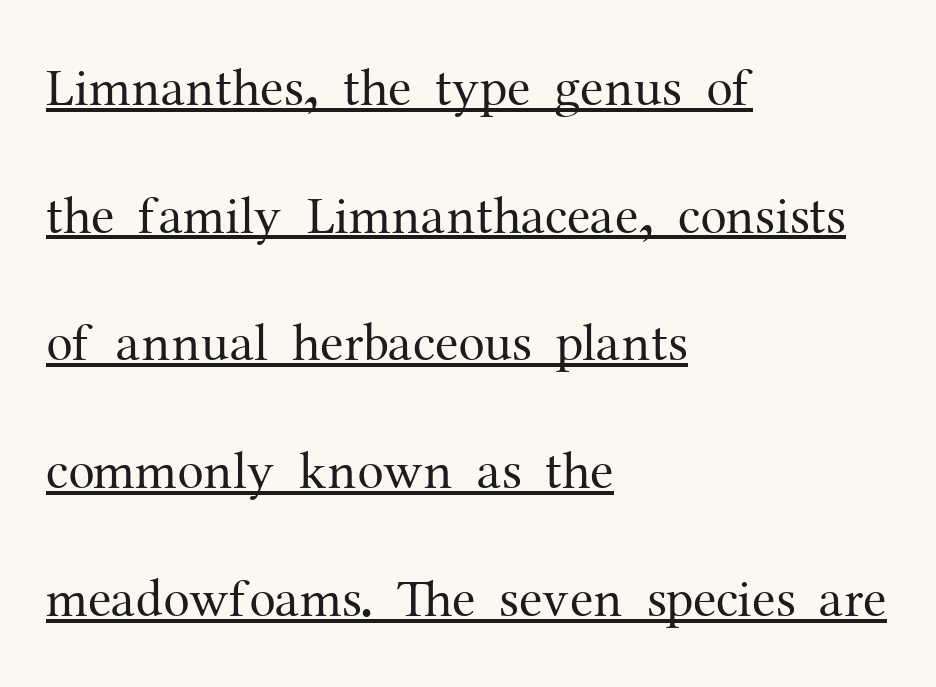
The image shows 53 px regular-weight serif type, upright; set left-aligned, loose line spacing (2.41x), normal letter spacing, underlined; medium stroke contrast and a medium x-height.
